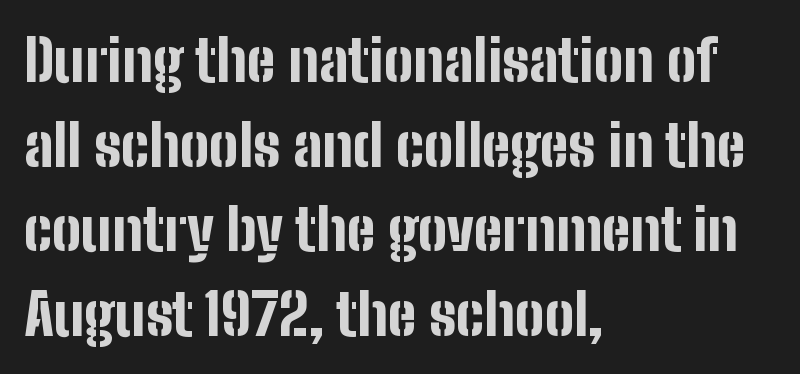
Q: Is the text bold? A: Yes.
Q: Is the text italic (slanted)? A: No, it is upright.
Q: Is the typeface a serif or a sans-serif typeface? A: Sans-serif.
Q: Is the text underlined? A: No.
Q: How is the paragraph aligned? A: Left-aligned.
Q: Is the spacing between letters normal or unusually wide? A: Normal.
Q: Is the spacing between lines tight, normal or loose? A: Normal.
Q: Width (condensed, normal, or wide)? A: Condensed.
Q: Stroke contrast? A: Low.
Q: x-height? A: Medium.
Q: Monospaced? A: No.
